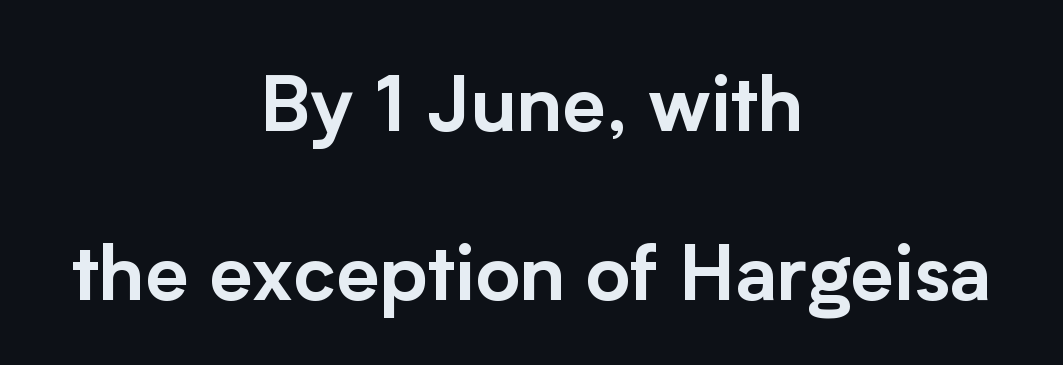
{"serif": "no", "italic": "no", "width": "normal", "stroke_contrast": "low", "x_height": "medium", "monospaced": "no", "underline": "no", "align": "center", "line_spacing": "loose", "line_spacing_ratio": 2.19, "letter_spacing": "normal", "letter_spacing_em": 0.0, "glyph_px": 77}
